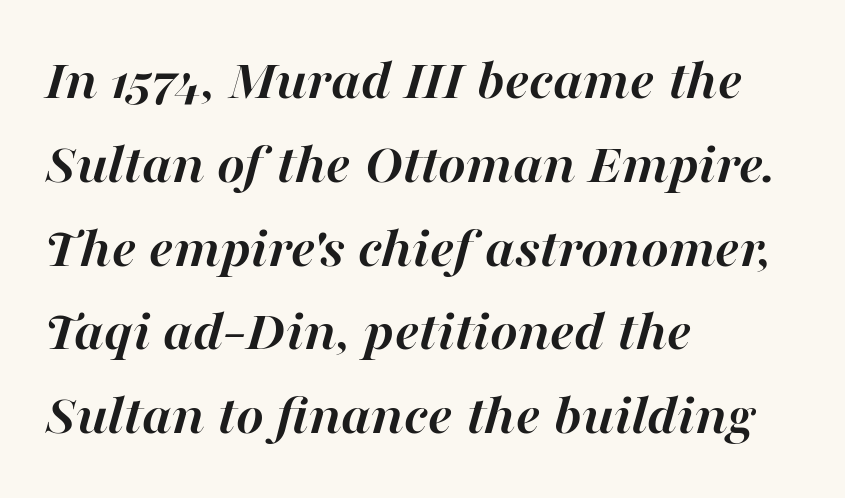
{"italic": "yes", "lean": "right", "slant_degrees": 16, "bold": "yes", "weight": "semibold", "width": "normal", "stroke_contrast": "high", "x_height": "medium", "monospaced": "no", "underline": "no", "align": "left", "line_spacing": "normal", "line_spacing_ratio": 1.42, "letter_spacing": "normal", "letter_spacing_em": 0.0, "glyph_px": 59}
